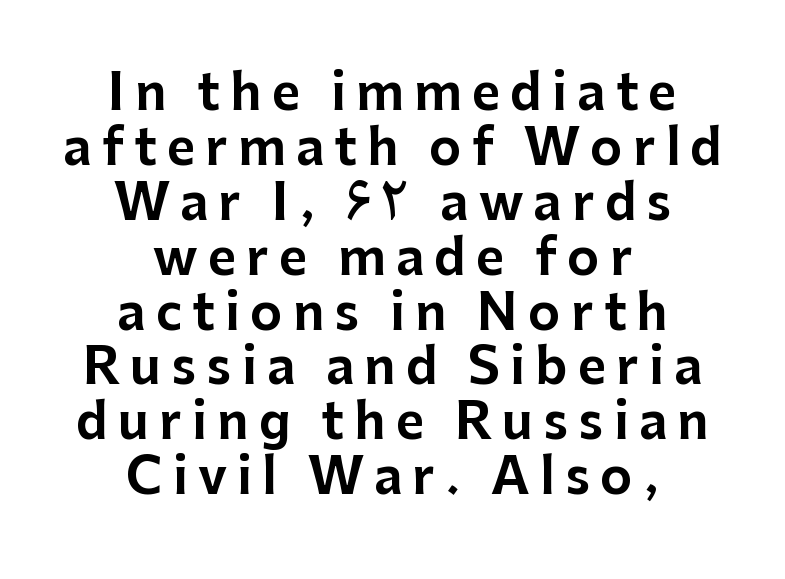
{"serif": "no", "italic": "no", "width": "normal", "stroke_contrast": "low", "x_height": "medium", "monospaced": "no", "underline": "no", "align": "center", "line_spacing": "tight", "line_spacing_ratio": 1.12, "letter_spacing": "wide", "letter_spacing_em": 0.21, "glyph_px": 49}
